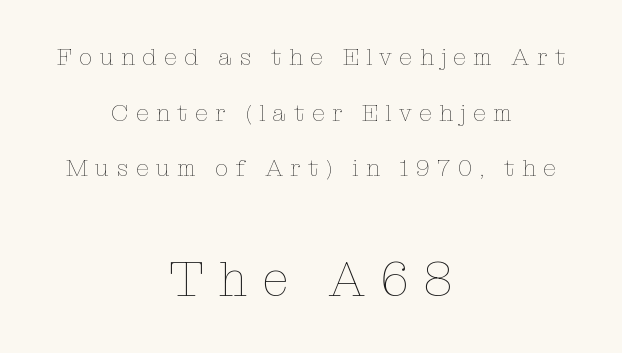
The image shows 49 px thin type, upright; set centered, loose line spacing (2.32x), unusually wide letter spacing (+0.3 em), not underlined; the second (bottom) block is 2.04x larger; low stroke contrast and a medium x-height.
